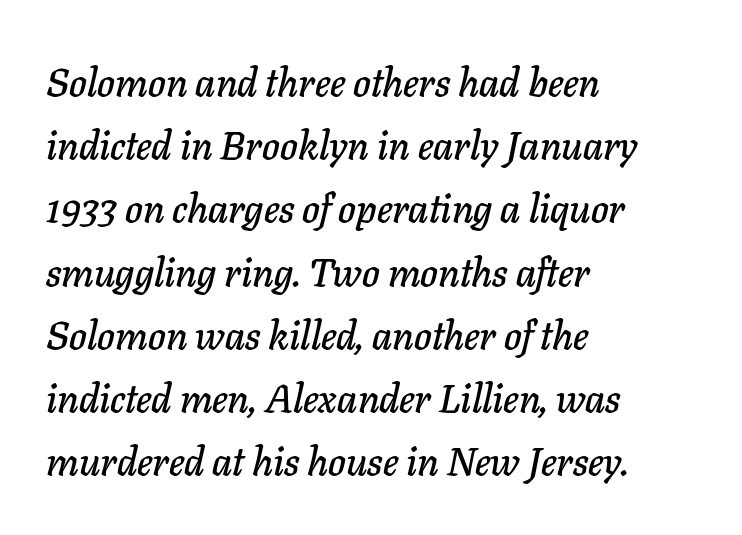
Q: Is the text italic (slanted)? A: Yes, it leans right by about 11 degrees.
Q: Is the text underlined? A: No.
Q: How is the paragraph aligned? A: Left-aligned.
Q: Is the spacing between letters normal or unusually wide? A: Normal.
Q: Is the spacing between lines tight, normal or loose? A: Normal.
Q: Width (condensed, normal, or wide)? A: Normal.
Q: Stroke contrast? A: Low.
Q: x-height? A: Medium.
Q: Monospaced? A: No.
